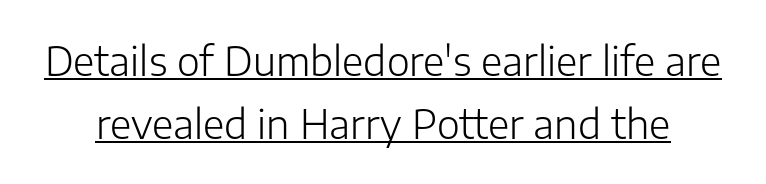
Q: Is the text bold? A: No.
Q: Is the text italic (slanted)? A: No, it is upright.
Q: Is the typeface a serif or a sans-serif typeface? A: Sans-serif.
Q: Is the text underlined? A: Yes.
Q: Is the spacing between letters normal or unusually wide? A: Normal.
Q: Is the spacing between lines tight, normal or loose? A: Normal.
Q: Width (condensed, normal, or wide)? A: Normal.
Q: Stroke contrast? A: Low.
Q: x-height? A: Medium.
Q: Monospaced? A: No.
